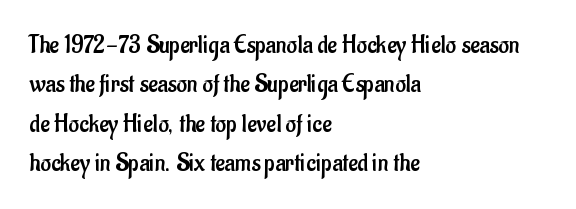
A typesetter would mark this as roman, not italic. Does the leading feel generous? No, just average. The typesetter chose a ragged-right arrangement here. The gaps between neighbouring characters are ordinary and unremarkable. Is this a heavy cut? Hardly; it is regular or lighter. The space directly below the letters is spotless.
